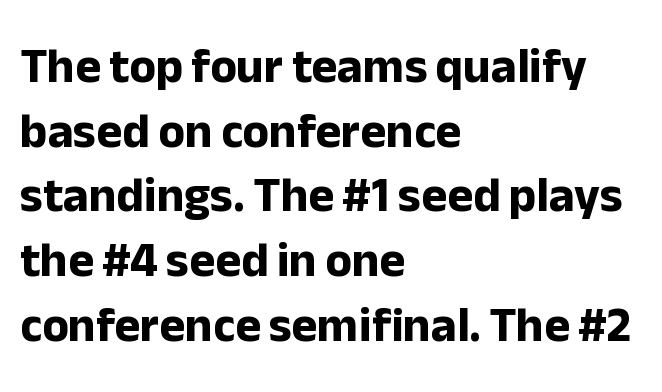
The image shows 49 px bold sans-serif type, upright; set left-aligned, normal line spacing (1.32x), normal letter spacing, not underlined; low stroke contrast and a medium x-height.
